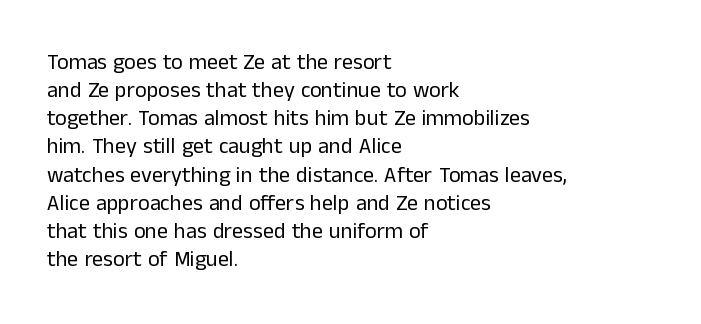
{"italic": "no", "bold": "no", "underline": "no", "align": "left", "line_spacing": "normal", "line_spacing_ratio": 1.28, "letter_spacing": "normal", "letter_spacing_em": 0.0, "glyph_px": 22}
